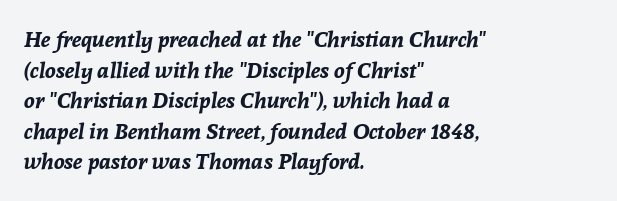
The image shows 22 px bold type, italic (leaning right); set left-aligned, normal line spacing (1.39x), normal letter spacing, not underlined.
